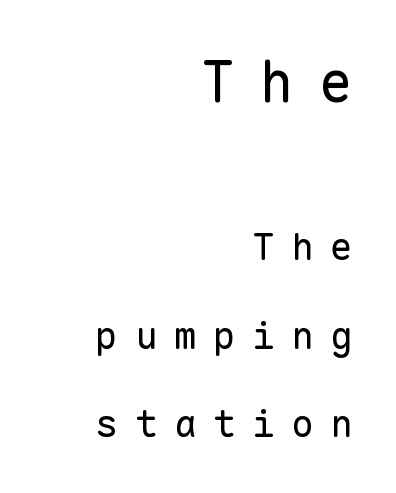
Q: Is the text bold? A: No.
Q: Is the text italic (slanted)? A: No, it is upright.
Q: Is the typeface a serif or a sans-serif typeface? A: Sans-serif.
Q: Is the text underlined? A: No.
Q: How is the paragraph aligned? A: Right-aligned.
Q: Is the spacing between letters normal or unusually wide? A: Unusually wide.
Q: Is the spacing between lines tight, normal or loose? A: Loose.
Q: Which block of text is set in a larger size, the first (top) or the second (bottom)? A: The first (top) one.
Q: Width (condensed, normal, or wide)? A: Normal.
Q: Stroke contrast? A: Low.
Q: x-height? A: Medium.
Q: Monospaced? A: Yes.
